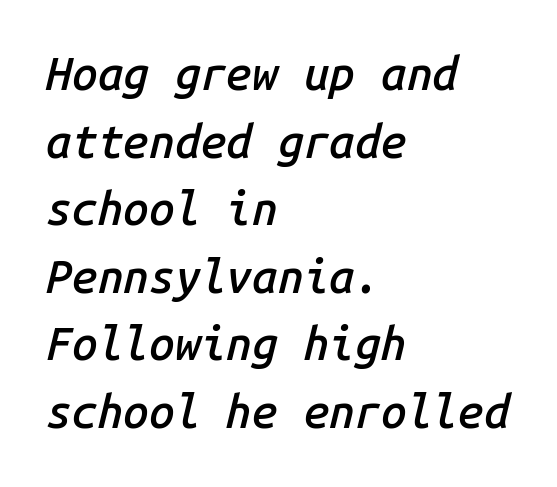
Q: Is the text bold? A: Semi-bold.
Q: Is the text italic (slanted)? A: Yes, it leans right by about 14 degrees.
Q: Is the text underlined? A: No.
Q: How is the paragraph aligned? A: Left-aligned.
Q: Is the spacing between letters normal or unusually wide? A: Normal.
Q: Is the spacing between lines tight, normal or loose? A: Normal.
Q: Width (condensed, normal, or wide)? A: Normal.
Q: Stroke contrast? A: Low.
Q: x-height? A: Medium.
Q: Monospaced? A: Yes.
